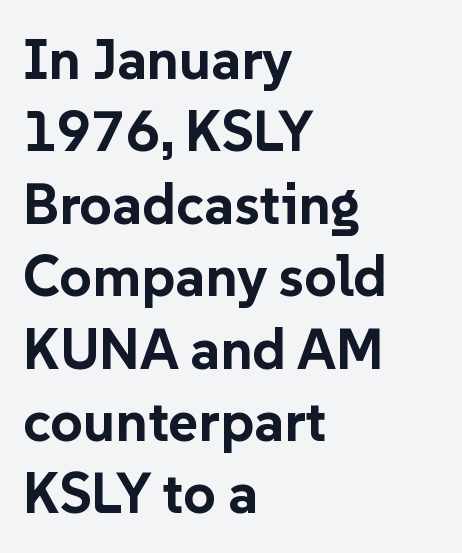
The image shows 57 px bold sans-serif type, upright; set left-aligned, normal line spacing (1.27x), normal letter spacing, not underlined; low stroke contrast and a medium x-height.
